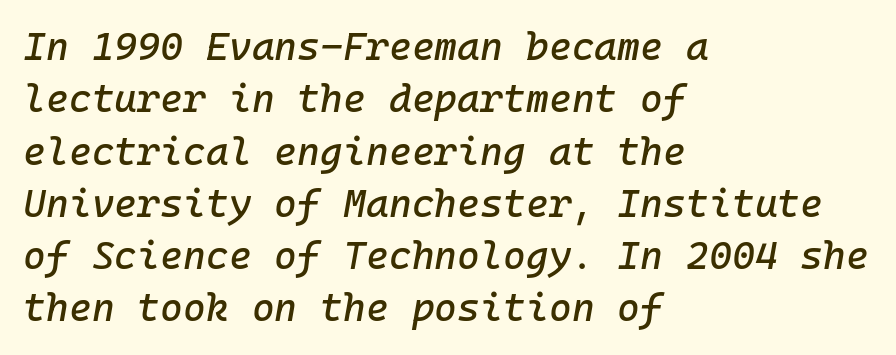
The image shows 39 px text type, italic (leaning right); set left-aligned, normal line spacing (1.34x), normal letter spacing, not underlined; low stroke contrast and a medium x-height.
